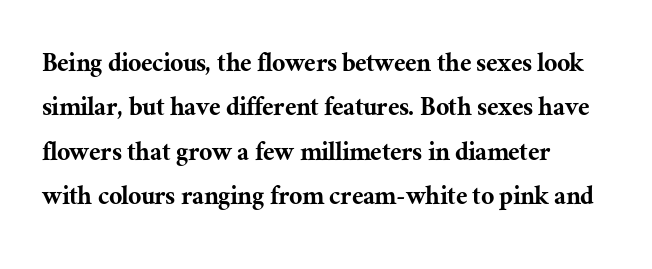
{"serif": "yes", "italic": "no", "width": "normal", "stroke_contrast": "medium", "x_height": "medium", "monospaced": "no", "underline": "no", "align": "left", "line_spacing": "normal", "line_spacing_ratio": 1.53, "letter_spacing": "normal", "letter_spacing_em": 0.0, "glyph_px": 29}
